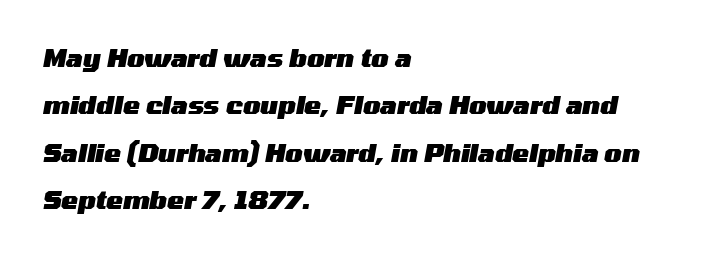
The image shows 25 px bold type, italic (leaning right); set left-aligned, loose line spacing (1.9x), normal letter spacing, not underlined.
